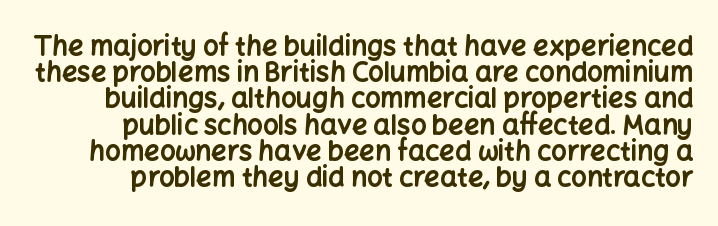
The image shows 27 px bold type, upright; set tight line spacing (0.97x), normal letter spacing, not underlined.
